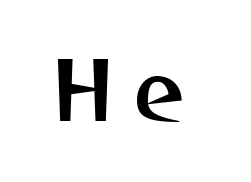
{"serif": "no", "italic": "no", "width": "normal", "stroke_contrast": "medium", "x_height": "medium", "monospaced": "no", "underline": "no", "letter_spacing": "wide", "letter_spacing_em": 0.24, "glyph_px": 79}
